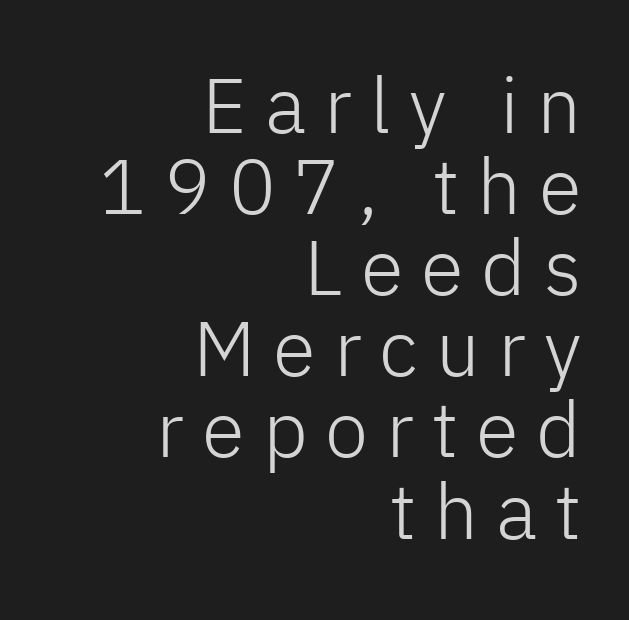
{"serif": "no", "italic": "no", "bold": "no", "weight": "light", "width": "normal", "stroke_contrast": "low", "x_height": "medium", "monospaced": "no", "underline": "no", "align": "right", "line_spacing": "tight", "line_spacing_ratio": 1.04, "letter_spacing": "wide", "letter_spacing_em": 0.23, "glyph_px": 78}
